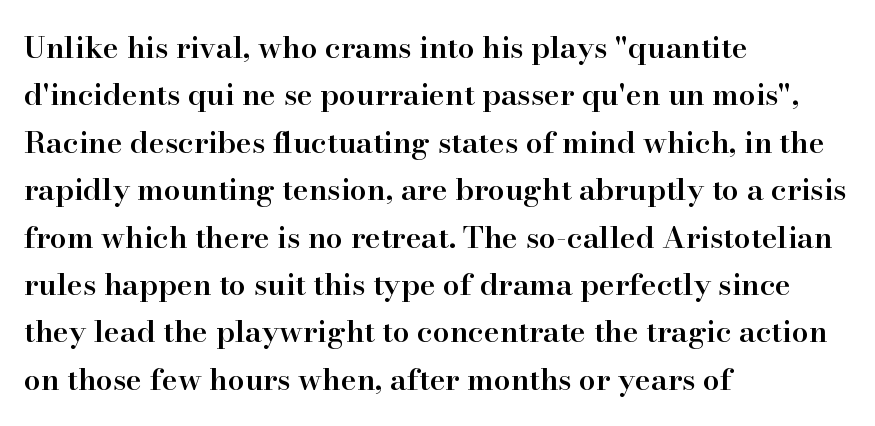
Looks like regular typesetting: each glyph gets only the width it needs. The rows are spaced the way most documents space them. Compared with a centered layout, this one pins lines to the left instead. Anything drawn beneath the words? Only blank space.
